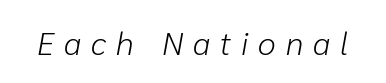
Q: Is the text bold? A: No.
Q: Is the text italic (slanted)? A: Yes, it leans right by about 10 degrees.
Q: Is the text underlined? A: No.
Q: Is the spacing between letters normal or unusually wide? A: Unusually wide.
Q: Width (condensed, normal, or wide)? A: Normal.
Q: Stroke contrast? A: Low.
Q: x-height? A: Medium.
Q: Monospaced? A: No.
